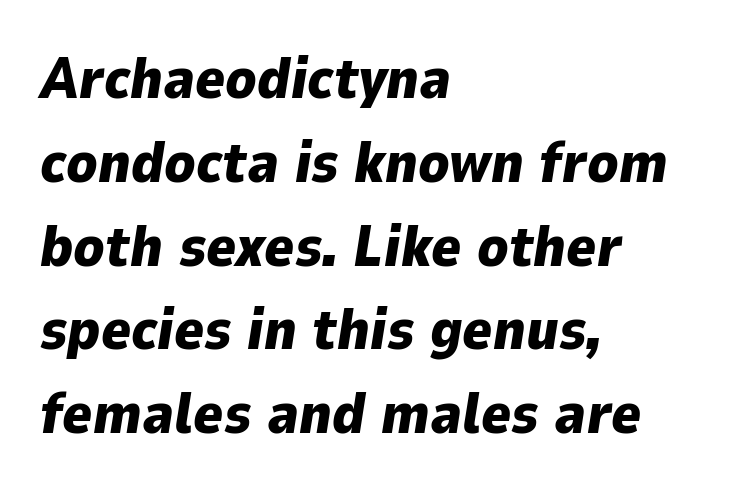
Q: Is the text bold? A: Yes.
Q: Is the text italic (slanted)? A: Yes, it leans right by about 9 degrees.
Q: Is the text underlined? A: No.
Q: How is the paragraph aligned? A: Left-aligned.
Q: Is the spacing between letters normal or unusually wide? A: Normal.
Q: Is the spacing between lines tight, normal or loose? A: Normal.
Q: Width (condensed, normal, or wide)? A: Normal.
Q: Stroke contrast? A: Low.
Q: x-height? A: Medium.
Q: Monospaced? A: No.
